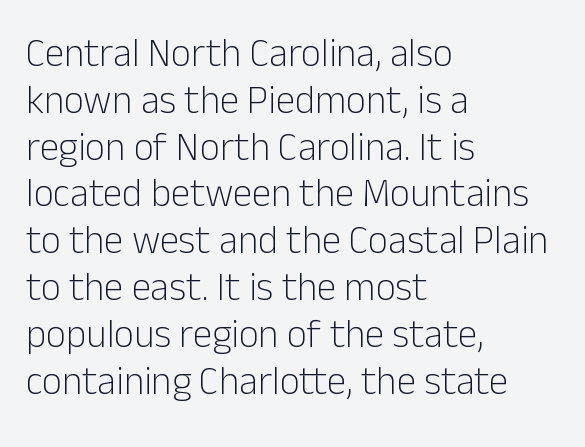
The image shows 39 px light sans-serif type, upright; set left-aligned, line spacing 1.2x, normal letter spacing, not underlined; low stroke contrast and a medium x-height.
